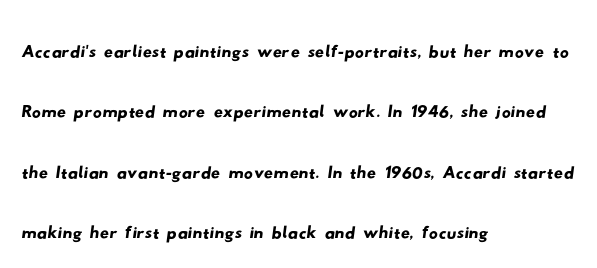
{"serif": "no", "width": "wide", "stroke_contrast": "low", "x_height": "small", "monospaced": "no", "underline": "no", "align": "left", "line_spacing": "normal", "line_spacing_ratio": 1.34, "letter_spacing": "normal", "letter_spacing_em": 0.0, "glyph_px": 45}
